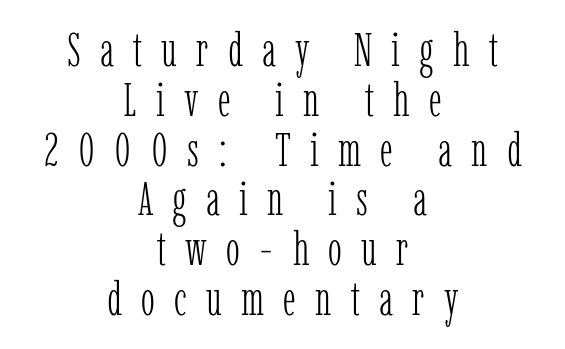
Q: Is the text bold? A: No.
Q: Is the text italic (slanted)? A: No, it is upright.
Q: Is the typeface a serif or a sans-serif typeface? A: Serif.
Q: Is the text underlined? A: No.
Q: How is the paragraph aligned? A: Centered.
Q: Is the spacing between letters normal or unusually wide? A: Unusually wide.
Q: Is the spacing between lines tight, normal or loose? A: Tight.
Q: Width (condensed, normal, or wide)? A: Condensed.
Q: Stroke contrast? A: Low.
Q: x-height? A: Medium.
Q: Monospaced? A: No.
